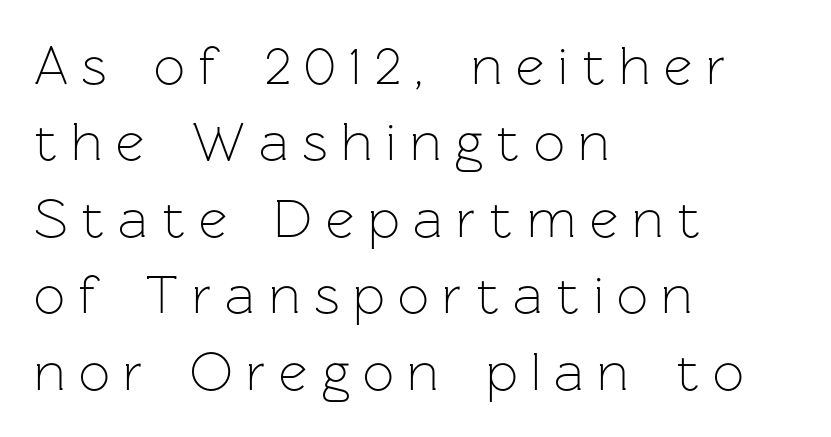
The image shows 55 px light sans-serif type, upright; set left-aligned, normal line spacing (1.39x), unusually wide letter spacing (+0.25 em), not underlined; low stroke contrast and a medium x-height.
